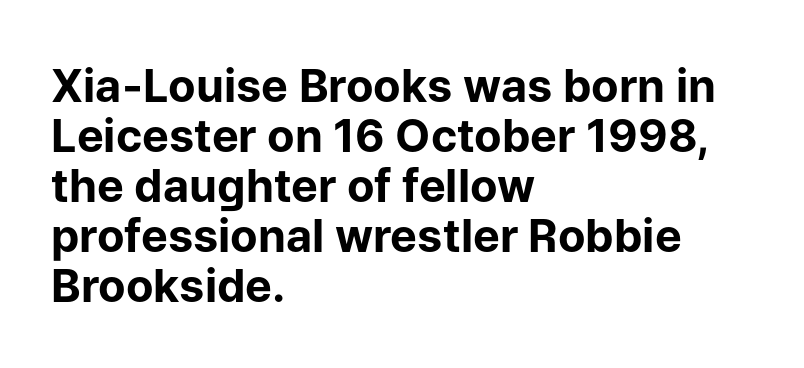
Every row of glyphs begins at an identical x-position on the left. The zone under the glyphs is completely vacant. The letters stand upright; this is a roman face. Do the characters align in a grid? No, the font is proportional. Look at the tracking — it's just the regular setting, nothing added.
